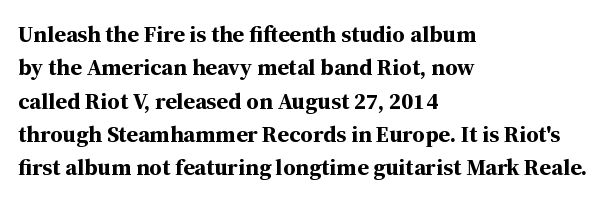
The image shows 23 px bold type, upright; set left-aligned, normal line spacing (1.45x), normal letter spacing, not underlined.
